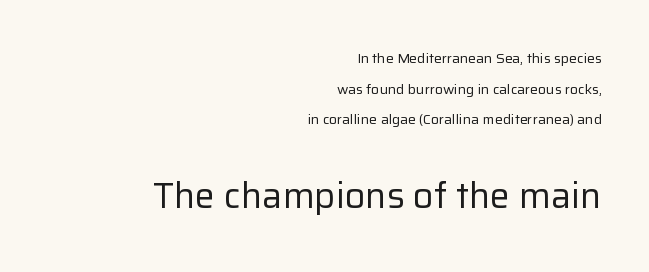
Q: Is the text bold? A: No.
Q: Is the text italic (slanted)? A: No, it is upright.
Q: Is the typeface a serif or a sans-serif typeface? A: Sans-serif.
Q: Is the text underlined? A: No.
Q: How is the paragraph aligned? A: Right-aligned.
Q: Is the spacing between letters normal or unusually wide? A: Normal.
Q: Is the spacing between lines tight, normal or loose? A: Loose.
Q: Which block of text is set in a larger size, the first (top) or the second (bottom)? A: The second (bottom) one.
Q: Width (condensed, normal, or wide)? A: Normal.
Q: Stroke contrast? A: Low.
Q: x-height? A: Medium.
Q: Monospaced? A: No.
